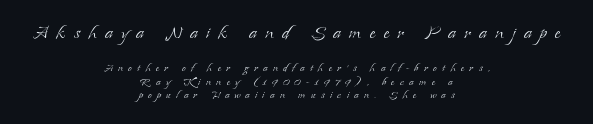
{"bold": "no", "underline": "no", "align": "center", "line_spacing": "tight", "line_spacing_ratio": 0.95, "letter_spacing": "wide", "letter_spacing_em": 0.37, "larger_block": "first", "size_ratio": 1.64, "glyph_px": 23}
